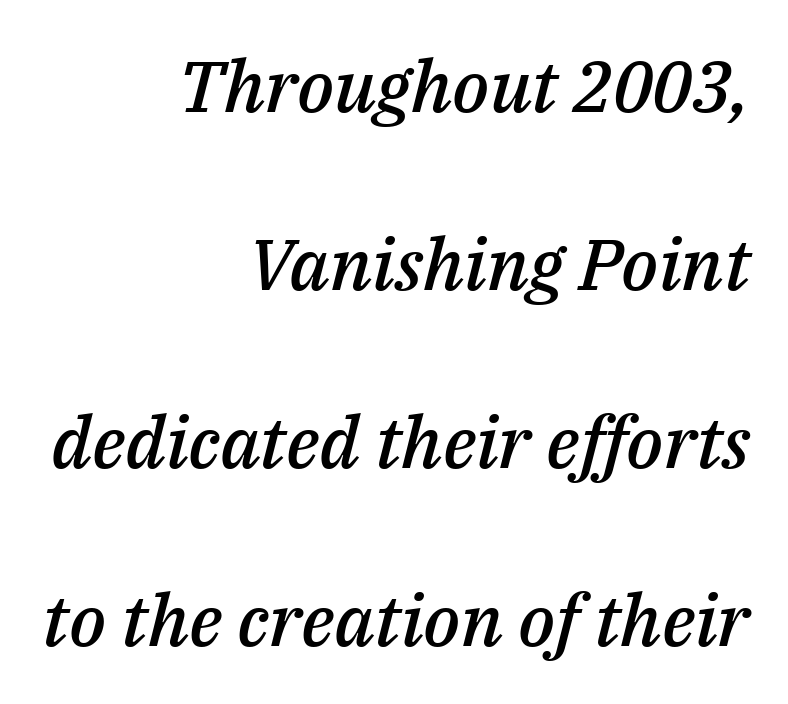
Slant detected: the letters are inclined. Each new line begins a long way beneath the previous one. The passage shown has conventional tracking throughout. Set as a demibold, roughly 600 on the weight scale. Which margin do the lines hug? The right one — the left edge is uneven.
